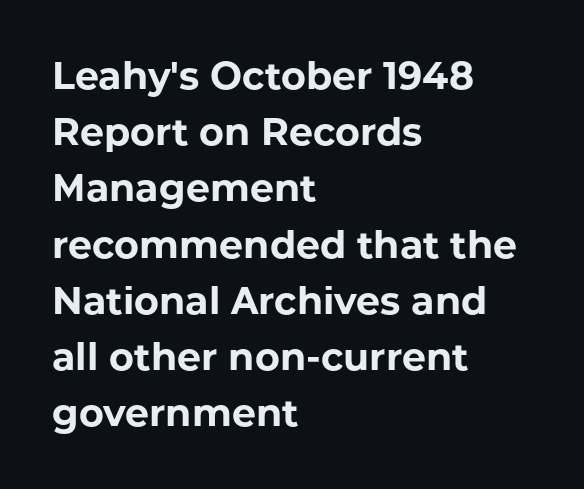
The image shows 38 px bold sans-serif type, upright; set left-aligned, normal line spacing (1.48x), normal letter spacing, not underlined; low stroke contrast and a medium x-height.
